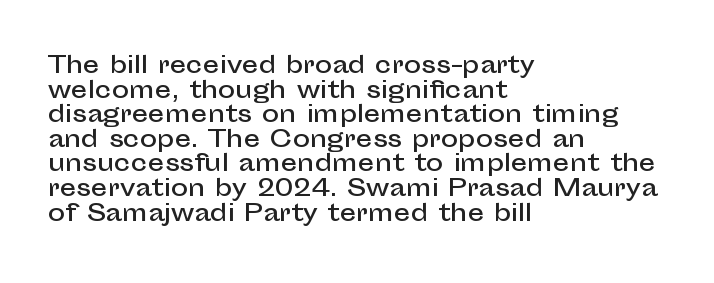
The image shows 23 px text type, upright; set left-aligned, tight line spacing (1.07x), normal letter spacing, not underlined.
